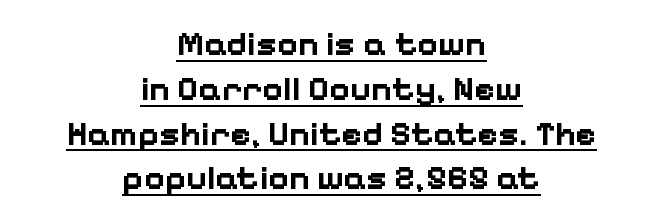
The image shows 35 px bold sans-serif type, upright; set centered, normal line spacing (1.28x), normal letter spacing, underlined; low stroke contrast and a medium x-height.
